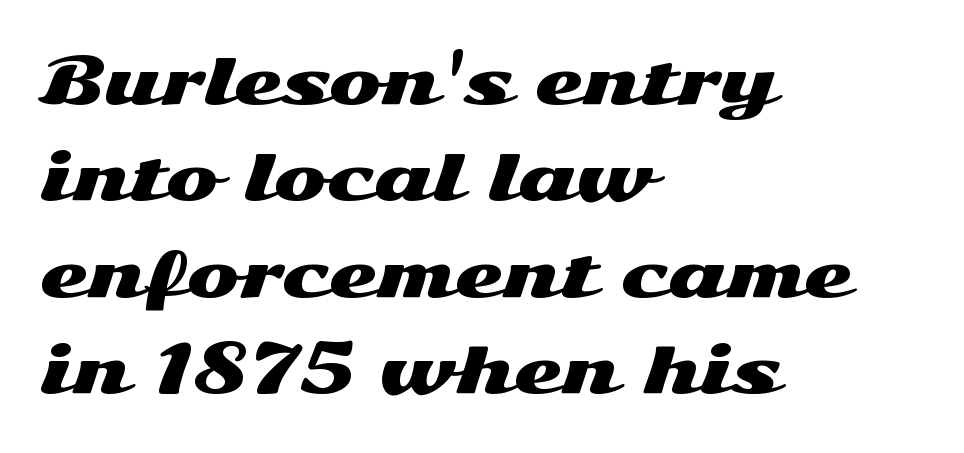
Q: Is the text italic (slanted)? A: Yes.
Q: Is the typeface a serif or a sans-serif typeface? A: Sans-serif.
Q: Is the text underlined? A: No.
Q: How is the paragraph aligned? A: Left-aligned.
Q: Is the spacing between letters normal or unusually wide? A: Normal.
Q: Is the spacing between lines tight, normal or loose? A: Normal.
Q: Width (condensed, normal, or wide)? A: Wide.
Q: Stroke contrast? A: Medium.
Q: x-height? A: Medium.
Q: Monospaced? A: No.
